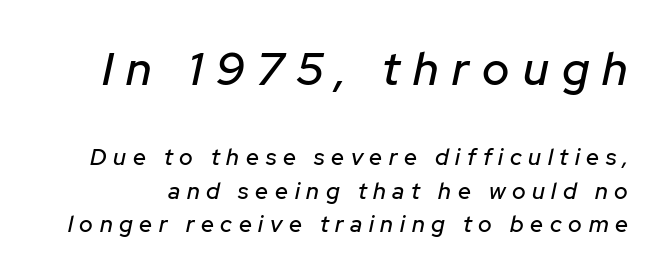
Q: Is the text italic (slanted)? A: Yes, it leans right by about 12 degrees.
Q: Is the text underlined? A: No.
Q: Is the spacing between letters normal or unusually wide? A: Unusually wide.
Q: Is the spacing between lines tight, normal or loose? A: Normal.
Q: Which block of text is set in a larger size, the first (top) or the second (bottom)? A: The first (top) one.
Q: Width (condensed, normal, or wide)? A: Normal.
Q: Stroke contrast? A: Low.
Q: x-height? A: Medium.
Q: Monospaced? A: No.
